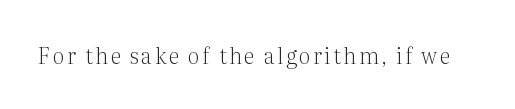
The image shows 22 px text type, upright; set not underlined.
